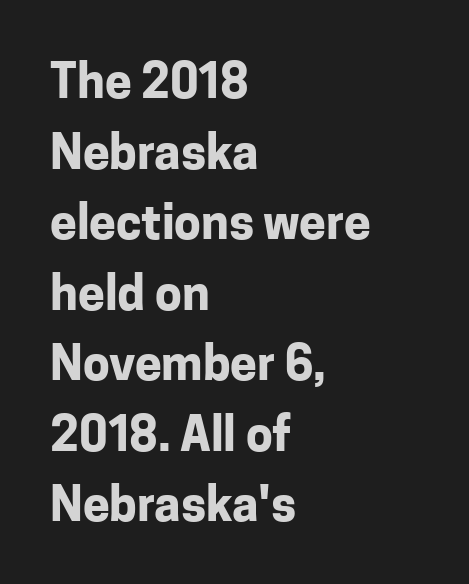
Q: Is the text bold? A: Yes.
Q: Is the text italic (slanted)? A: No, it is upright.
Q: Is the typeface a serif or a sans-serif typeface? A: Sans-serif.
Q: Is the text underlined? A: No.
Q: How is the paragraph aligned? A: Left-aligned.
Q: Is the spacing between letters normal or unusually wide? A: Normal.
Q: Is the spacing between lines tight, normal or loose? A: Normal.
Q: Width (condensed, normal, or wide)? A: Normal.
Q: Stroke contrast? A: Low.
Q: x-height? A: Medium.
Q: Monospaced? A: No.
